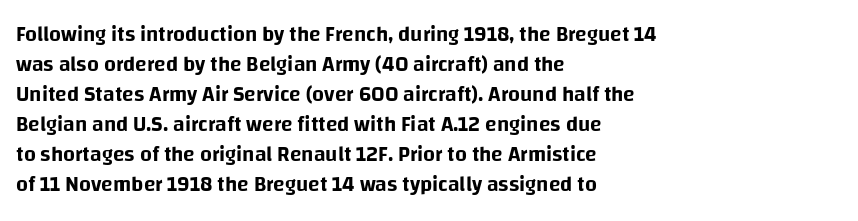
Q: Is the text italic (slanted)? A: No, it is upright.
Q: Is the text underlined? A: No.
Q: How is the paragraph aligned? A: Left-aligned.
Q: Is the spacing between letters normal or unusually wide? A: Normal.
Q: Is the spacing between lines tight, normal or loose? A: Normal.
